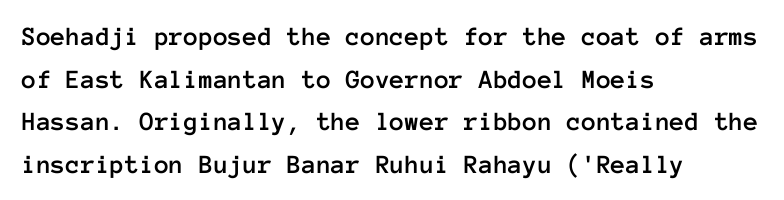
The words here are not underlined. Upright lettering throughout. This rendering leaves character spacing at its baseline value. These lines stack with their left ends in a neat column. Vertical spacing — default.
